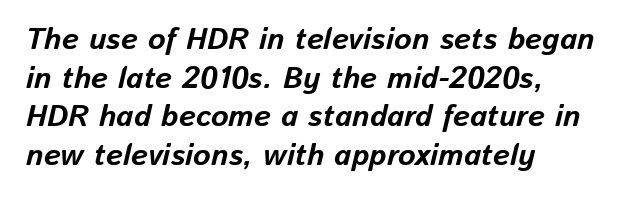
Q: Is the text bold? A: Yes.
Q: Is the text italic (slanted)? A: Yes, it leans right by about 13 degrees.
Q: Is the text underlined? A: No.
Q: How is the paragraph aligned? A: Left-aligned.
Q: Is the spacing between letters normal or unusually wide? A: Normal.
Q: Is the spacing between lines tight, normal or loose? A: Normal.
Q: Width (condensed, normal, or wide)? A: Normal.
Q: Stroke contrast? A: Low.
Q: x-height? A: Medium.
Q: Monospaced? A: No.
